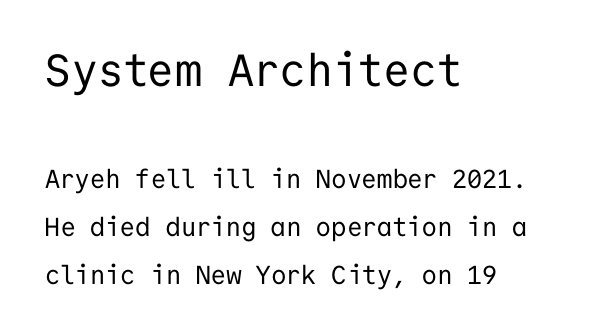
The letters stand straight up with perfectly vertical stems. Nothing unusual about the tracking: characters are spaced as the font intends. Descender tails drop into unmarked territory. Nope, no serifs anywhere on these letters. No heavy texture on the line: the type isn't bold.
